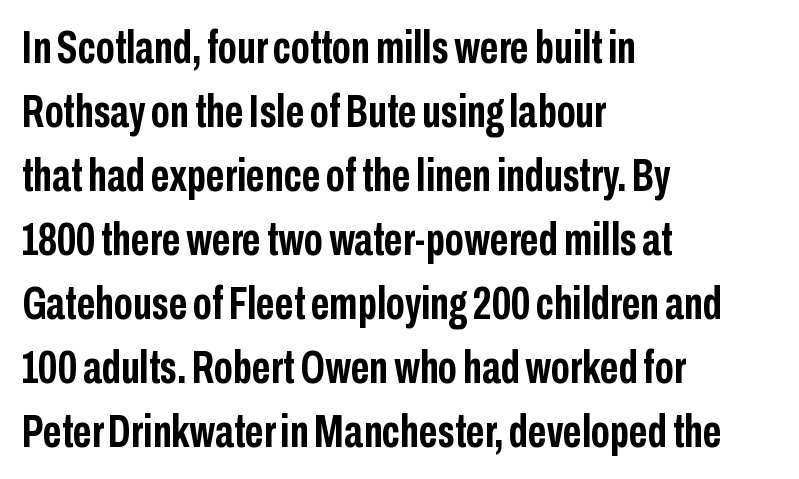
The image shows 46 px semibold, condensed sans-serif type, upright; set left-aligned, normal line spacing (1.39x), normal letter spacing, not underlined; low stroke contrast and a medium x-height.
